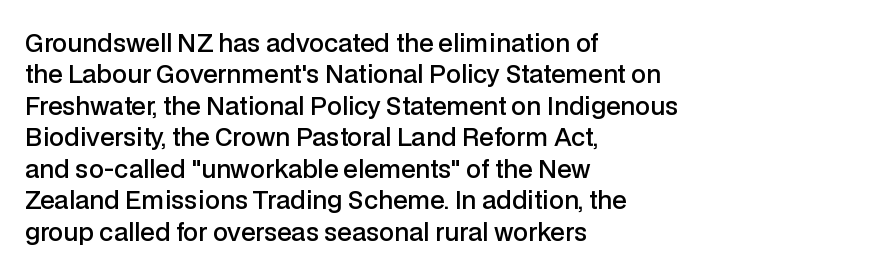
Q: Is the text bold? A: Semi-bold.
Q: Is the text italic (slanted)? A: No, it is upright.
Q: Is the text underlined? A: No.
Q: How is the paragraph aligned? A: Left-aligned.
Q: Is the spacing between letters normal or unusually wide? A: Normal.
Q: Is the spacing between lines tight, normal or loose? A: Normal.
